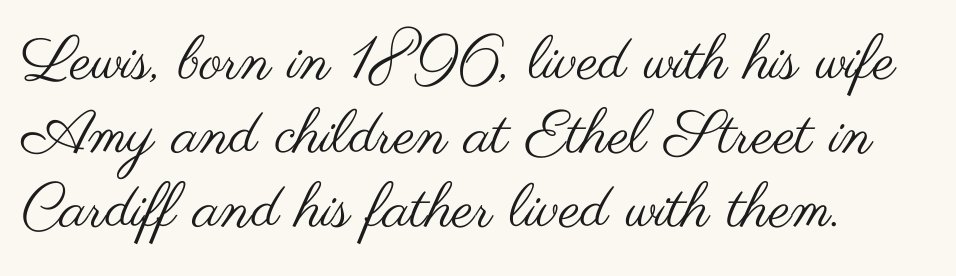
Q: Is the text bold? A: No.
Q: Is the text italic (slanted)? A: Yes.
Q: Is the typeface a serif or a sans-serif typeface? A: Sans-serif.
Q: Is the text underlined? A: No.
Q: How is the paragraph aligned? A: Left-aligned.
Q: Is the spacing between letters normal or unusually wide? A: Normal.
Q: Width (condensed, normal, or wide)? A: Wide.
Q: Stroke contrast? A: Medium.
Q: x-height? A: Small.
Q: Monospaced? A: No.
